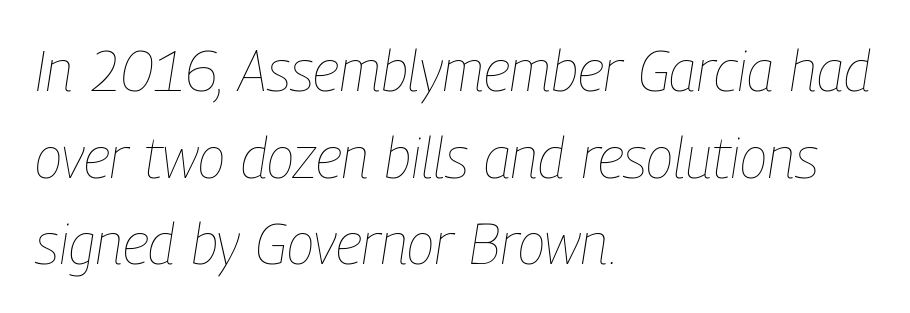
A student would call this left alignment; a typographer would say flush left, rag right. Stems and bowls with no extra thickness — not bold. Looking at the ascenders, they clearly lean. Rule under the text: the space is simply empty. There is no visible air inserted between adjacent glyphs.
